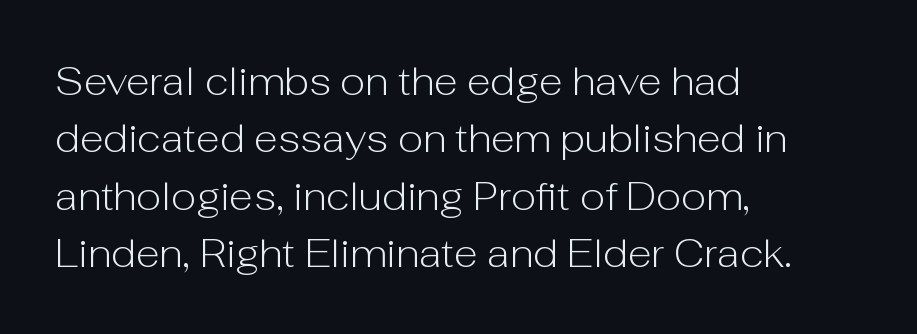
{"serif": "no", "italic": "no", "bold": "no", "weight": "light", "width": "normal", "stroke_contrast": "low", "x_height": "medium", "monospaced": "no", "underline": "no", "align": "left", "line_spacing": "normal", "line_spacing_ratio": 1.47, "letter_spacing": "normal", "letter_spacing_em": 0.0, "glyph_px": 39}
